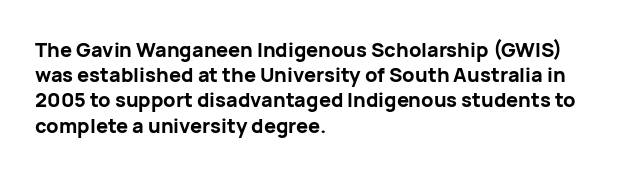
The space directly below the letters is spotless. This rendering uses left alignment, leaving the right contour irregular. The typography opts for an upright posture over an oblique one. Each word holds together tightly as a unit, with standard inter-letter gaps. Pretty heavy lettering here — definitely bold.
